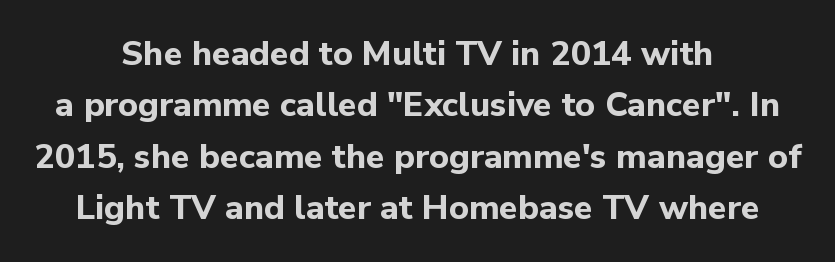
The image shows 34 px bold sans-serif type, upright; set centered, normal line spacing (1.51x), normal letter spacing, not underlined; low stroke contrast and a medium x-height.
